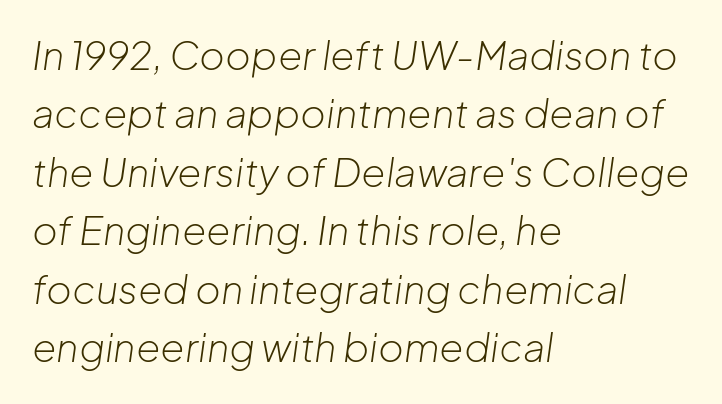
{"italic": "yes", "lean": "right", "slant_degrees": 8, "bold": "no", "weight": "light", "width": "normal", "stroke_contrast": "low", "x_height": "medium", "monospaced": "no", "underline": "no", "align": "left", "line_spacing": "normal", "line_spacing_ratio": 1.5, "letter_spacing": "normal", "letter_spacing_em": 0.0, "glyph_px": 39}
